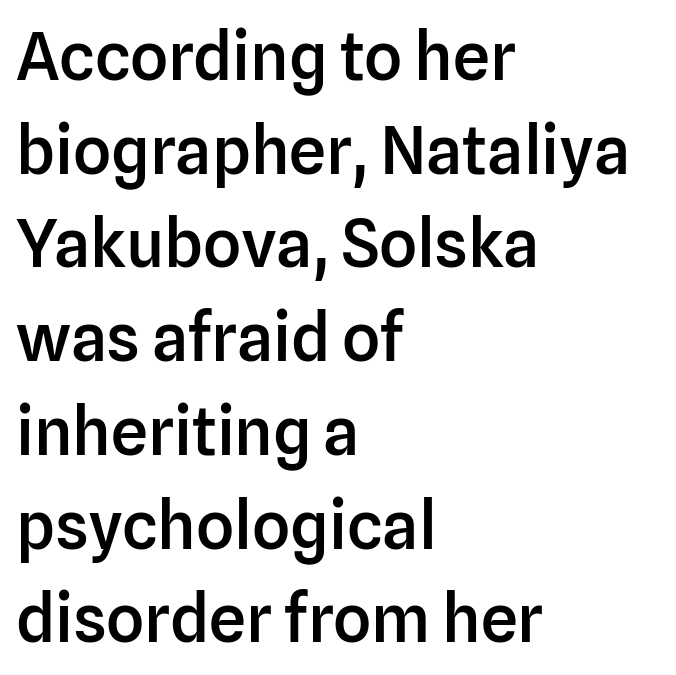
{"serif": "no", "italic": "no", "bold": "semi", "weight": "semibold", "width": "normal", "stroke_contrast": "low", "x_height": "medium", "monospaced": "no", "underline": "no", "align": "left", "line_spacing": "normal", "line_spacing_ratio": 1.42, "letter_spacing": "normal", "letter_spacing_em": 0.0, "glyph_px": 66}
